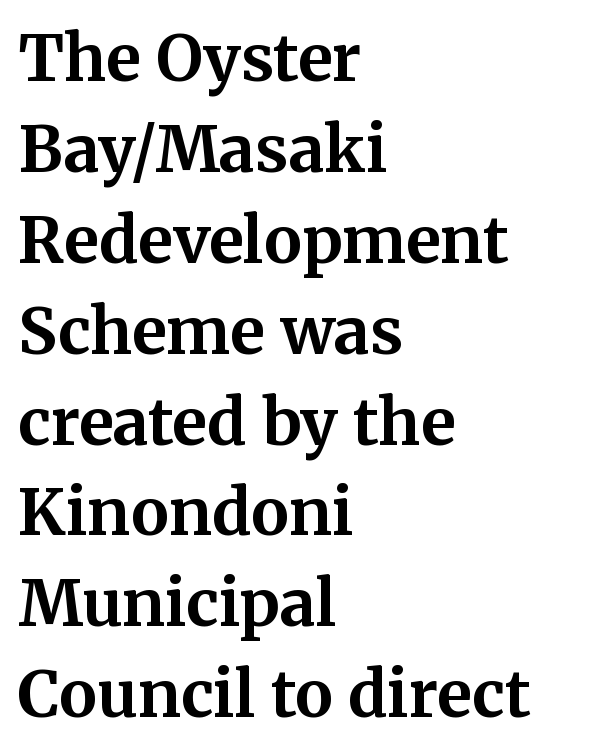
{"serif": "yes", "italic": "no", "bold": "yes", "weight": "bold", "width": "normal", "stroke_contrast": "medium", "x_height": "medium", "monospaced": "no", "underline": "no", "align": "left", "line_spacing": "normal", "line_spacing_ratio": 1.42, "letter_spacing": "normal", "letter_spacing_em": 0.0, "glyph_px": 64}
